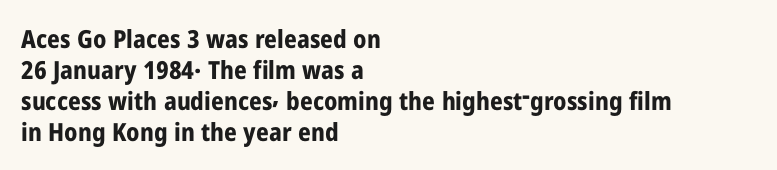
The image shows 25 px bold type, upright; set left-aligned, line spacing 1.24x, normal letter spacing, not underlined.
